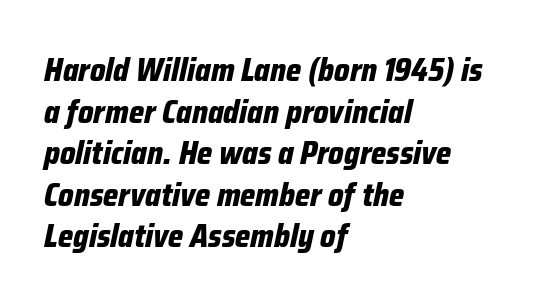
{"italic": "yes", "lean": "right", "slant_degrees": 12, "bold": "yes", "weight": "bold", "width": "condensed", "stroke_contrast": "low", "x_height": "medium", "monospaced": "no", "underline": "no", "align": "left", "line_spacing": "normal", "line_spacing_ratio": 1.3, "letter_spacing": "normal", "letter_spacing_em": 0.0, "glyph_px": 32}
